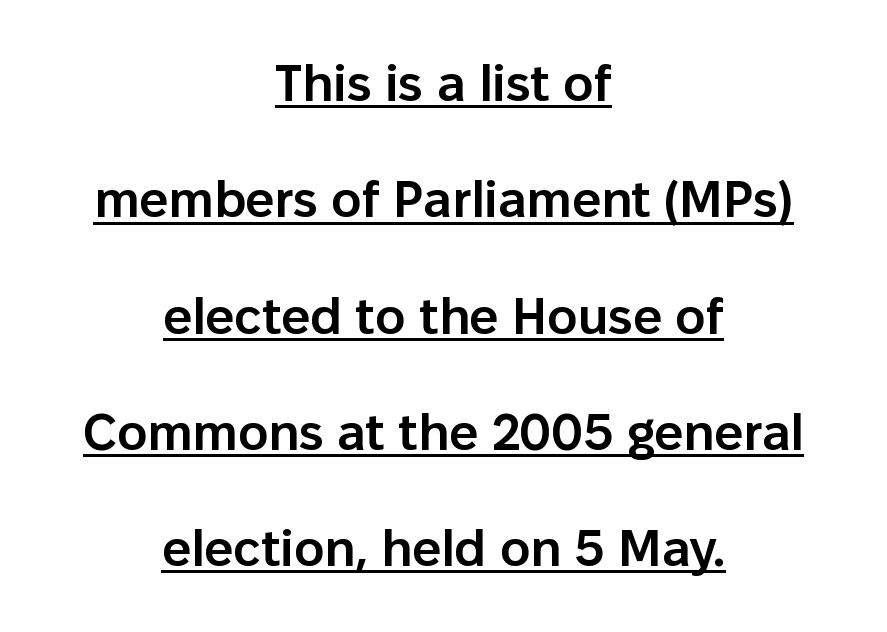
Underline: present. Caption: standard tracking, unaltered. Upright lettering throughout. Where is the straight margin? There isn't one; the lines are centered. How heavy is the stroke? Medium-heavy — a semibold, shy of bold. A typesetter would call this proportional, since set widths differ per character.
